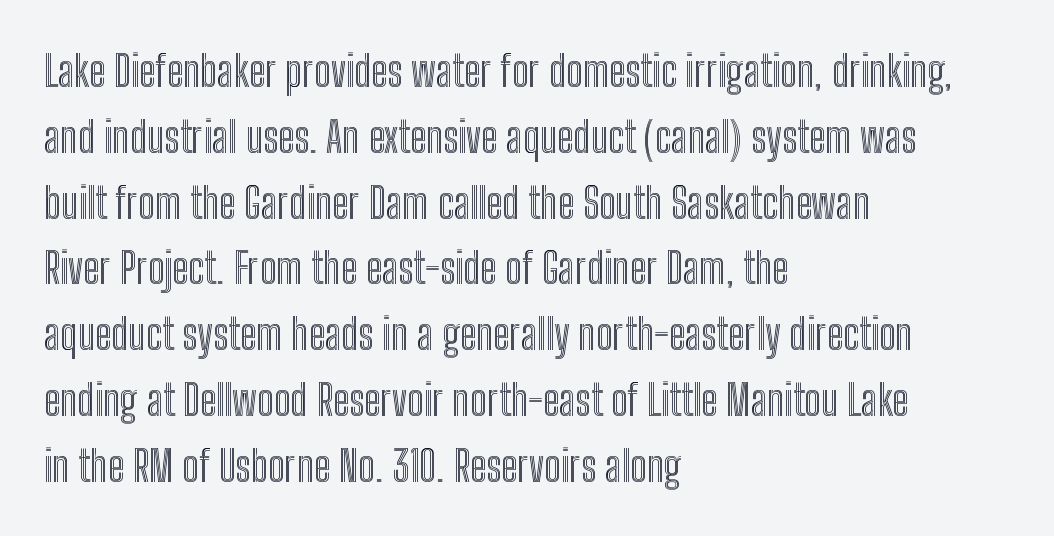
The image shows 43 px condensed type, upright; set left-aligned, normal line spacing (1.53x), normal letter spacing, not underlined; a medium x-height.
